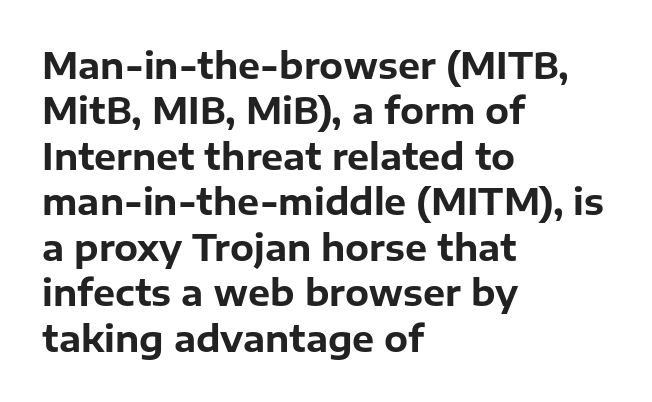
The image shows 35 px bold sans-serif type, upright; set left-aligned, normal line spacing (1.3x), normal letter spacing, not underlined; low stroke contrast and a medium x-height.
